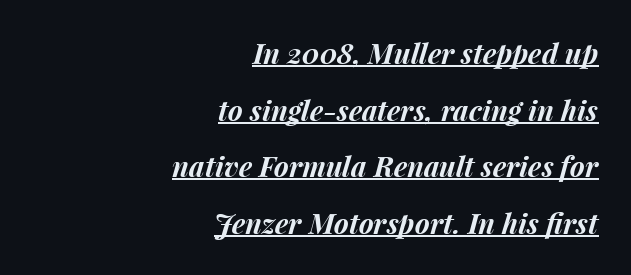
The image shows 28 px bold type, italic (leaning right); set right-aligned, loose line spacing (2.02x), normal letter spacing, underlined; medium stroke contrast and a medium x-height.
